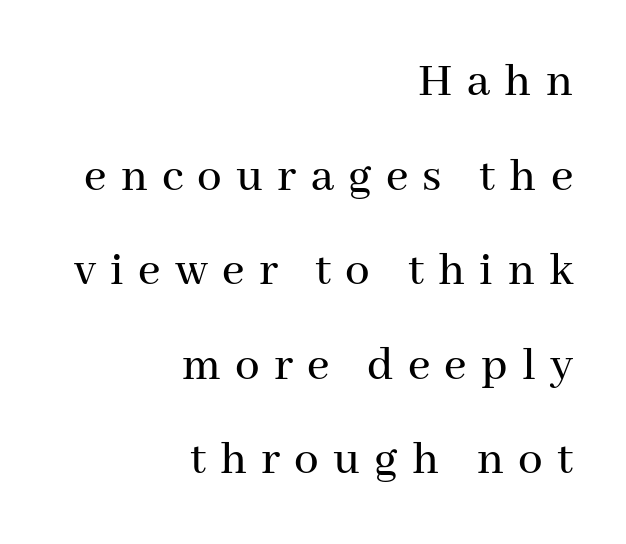
Q: Is the text italic (slanted)? A: No, it is upright.
Q: Is the typeface a serif or a sans-serif typeface? A: Serif.
Q: Is the text underlined? A: No.
Q: How is the paragraph aligned? A: Right-aligned.
Q: Is the spacing between letters normal or unusually wide? A: Unusually wide.
Q: Is the spacing between lines tight, normal or loose? A: Loose.
Q: Width (condensed, normal, or wide)? A: Normal.
Q: Stroke contrast? A: Medium.
Q: x-height? A: Medium.
Q: Monospaced? A: No.
